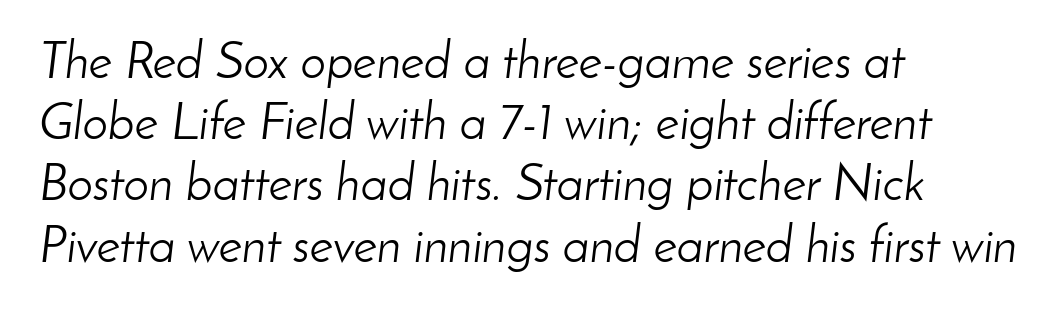
Q: Is the text bold? A: No.
Q: Is the text italic (slanted)? A: Yes, it leans right by about 8 degrees.
Q: Is the text underlined? A: No.
Q: How is the paragraph aligned? A: Left-aligned.
Q: Is the spacing between letters normal or unusually wide? A: Normal.
Q: Width (condensed, normal, or wide)? A: Normal.
Q: Stroke contrast? A: Low.
Q: x-height? A: Small.
Q: Monospaced? A: No.
